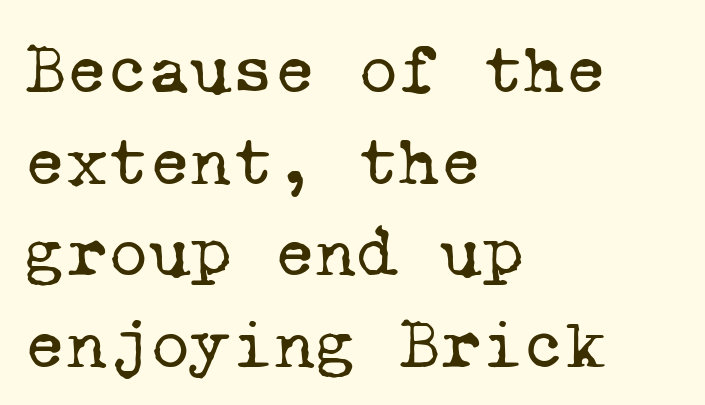
Q: Is the text bold? A: No.
Q: Is the typeface a serif or a sans-serif typeface? A: Serif.
Q: Is the text underlined? A: No.
Q: How is the paragraph aligned? A: Left-aligned.
Q: Is the spacing between letters normal or unusually wide? A: Normal.
Q: Is the spacing between lines tight, normal or loose? A: Normal.
Q: Width (condensed, normal, or wide)? A: Normal.
Q: Stroke contrast? A: Low.
Q: x-height? A: Medium.
Q: Monospaced? A: Yes.
